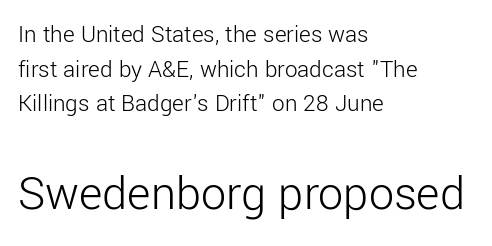
The image shows 50 px light sans-serif type, upright; set left-aligned, normal line spacing (1.39x), normal letter spacing, not underlined; the second (bottom) block is 2.0x larger; low stroke contrast and a medium x-height.
